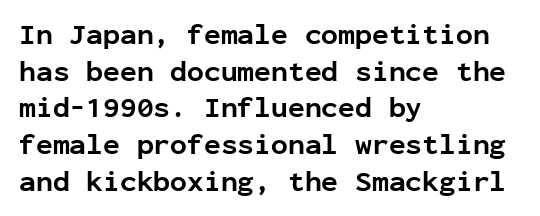
The typesetting leans heavy: a genuine bold. Note: no serifs on the glyphs. Has an underline been added? It has not. These lines are set flush left with a ragged right edge. Compared with typical paragraphs, the rows here are spaced about the same.
